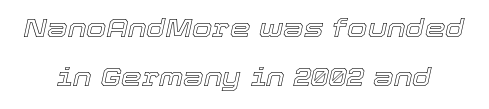
The image shows 26 px text type, italic (leaning right); set line spacing 1.87x, normal letter spacing, not underlined.
